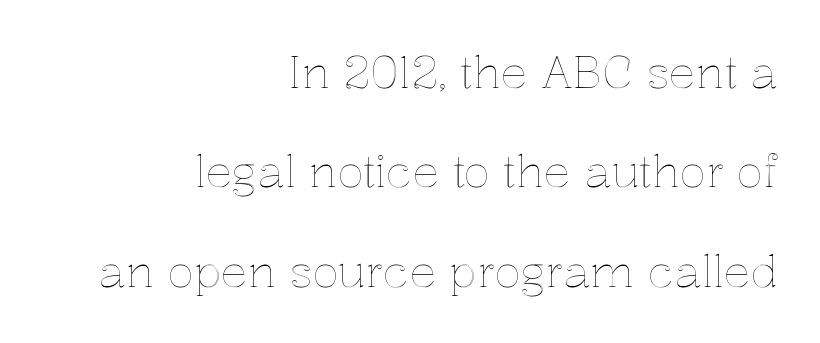
The image shows 44 px text type, upright; set right-aligned, loose line spacing (2.26x), normal letter spacing, not underlined; a medium x-height.
